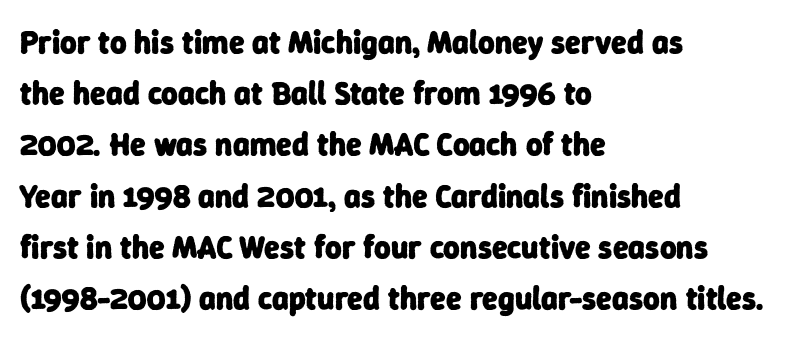
Rule under the text: the space is simply empty. If you drew a ruler down the left edge, every line would touch it. The type family on display is of the sans-serif kind. The face used here has the dense, thick strokes of a bold.
